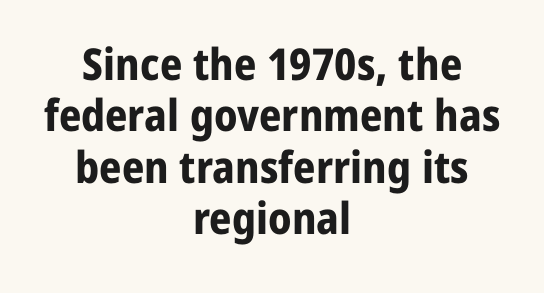
A typesetter would call this proportional, since set widths differ per character. These lines are composed in type without serifs. The letters stand upright; this is a roman face. Type without underlining. Is the block centered? Yes — each line is placed symmetrically about the middle.
